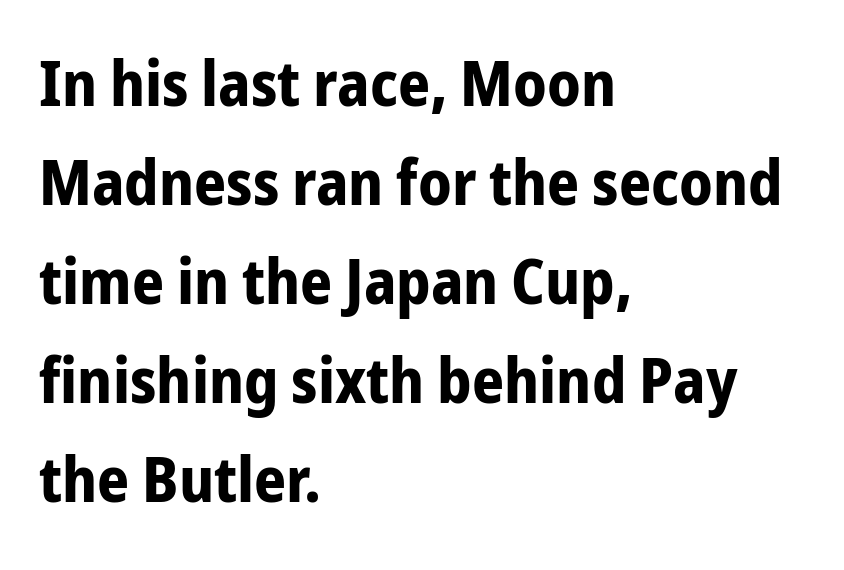
The image shows 63 px bold, condensed sans-serif type, upright; set left-aligned, normal line spacing (1.57x), normal letter spacing, not underlined; low stroke contrast and a medium x-height.
